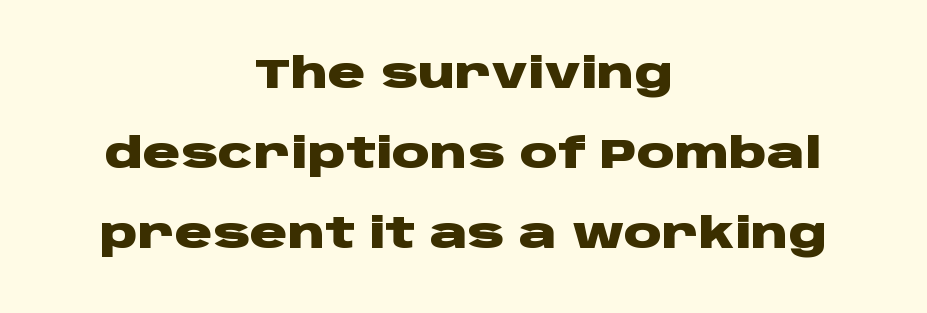
{"serif": "no", "italic": "no", "bold": "yes", "weight": "heavy", "width": "wide", "stroke_contrast": "low", "x_height": "large", "monospaced": "no", "underline": "no", "align": "center", "line_spacing": "loose", "line_spacing_ratio": 1.9, "letter_spacing": "normal", "letter_spacing_em": 0.0, "glyph_px": 42}
